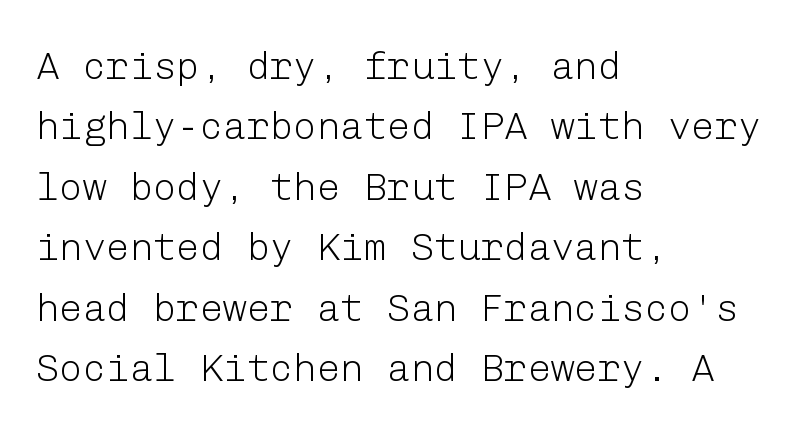
{"serif": "no", "italic": "no", "bold": "no", "weight": "light", "width": "normal", "stroke_contrast": "low", "x_height": "medium", "underline": "no", "align": "left", "line_spacing": "normal", "line_spacing_ratio": 1.55, "letter_spacing": "normal", "letter_spacing_em": 0.0, "glyph_px": 39}
